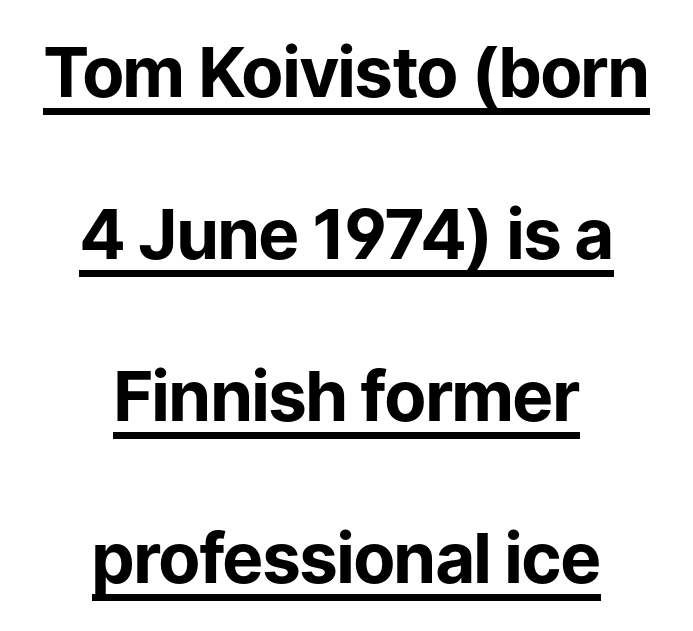
Q: Is the text bold? A: Yes.
Q: Is the text italic (slanted)? A: No, it is upright.
Q: Is the typeface a serif or a sans-serif typeface? A: Sans-serif.
Q: Is the text underlined? A: Yes.
Q: How is the paragraph aligned? A: Centered.
Q: Is the spacing between letters normal or unusually wide? A: Normal.
Q: Is the spacing between lines tight, normal or loose? A: Loose.
Q: Width (condensed, normal, or wide)? A: Normal.
Q: Stroke contrast? A: Low.
Q: x-height? A: Medium.
Q: Monospaced? A: No.
